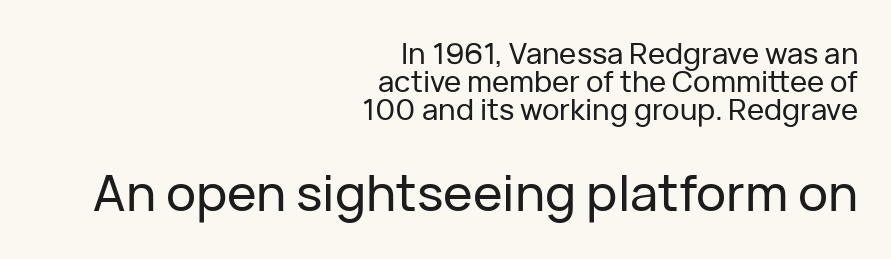
The image shows 50 px sans-serif type, upright; set right-aligned, tight line spacing (0.96x), normal letter spacing, not underlined; the second (bottom) block is 1.72x larger; low stroke contrast and a medium x-height.
